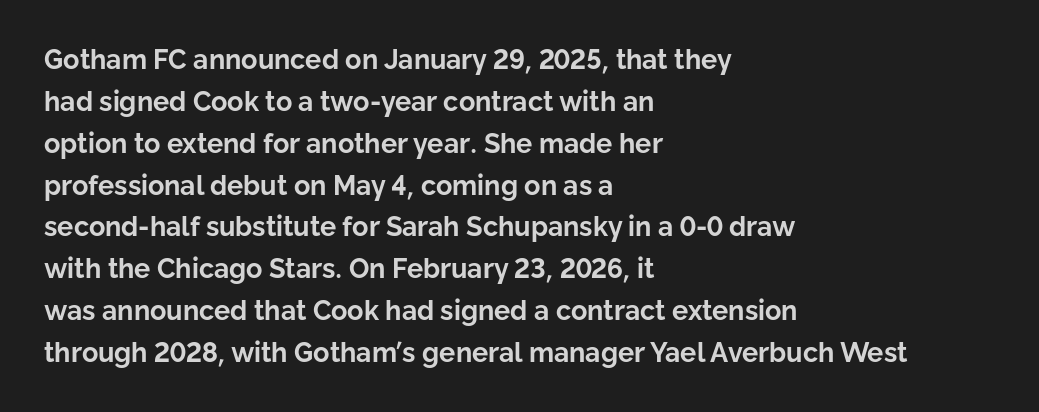
Q: Is the text bold? A: Yes.
Q: Is the text italic (slanted)? A: No, it is upright.
Q: Is the text underlined? A: No.
Q: How is the paragraph aligned? A: Left-aligned.
Q: Is the spacing between letters normal or unusually wide? A: Normal.
Q: Is the spacing between lines tight, normal or loose? A: Normal.
